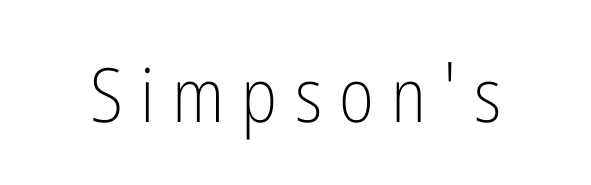
Q: Is the text bold? A: No.
Q: Is the text italic (slanted)? A: No, it is upright.
Q: Is the typeface a serif or a sans-serif typeface? A: Sans-serif.
Q: Is the text underlined? A: No.
Q: Is the spacing between letters normal or unusually wide? A: Unusually wide.
Q: Width (condensed, normal, or wide)? A: Condensed.
Q: Stroke contrast? A: Low.
Q: x-height? A: Medium.
Q: Monospaced? A: No.
